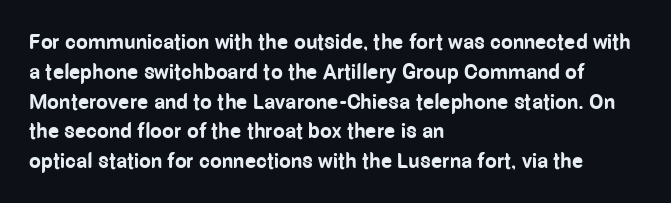
Q: Is the text bold? A: Yes.
Q: Is the text italic (slanted)? A: No, it is upright.
Q: Is the text underlined? A: No.
Q: How is the paragraph aligned? A: Left-aligned.
Q: Is the spacing between letters normal or unusually wide? A: Normal.
Q: Is the spacing between lines tight, normal or loose? A: Normal.
